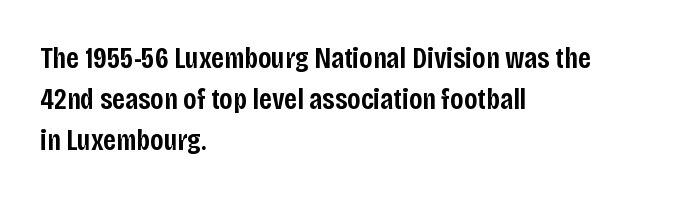
The image shows 30 px semibold, condensed sans-serif type, upright; set left-aligned, normal line spacing (1.37x), normal letter spacing, not underlined; low stroke contrast and a large x-height.
